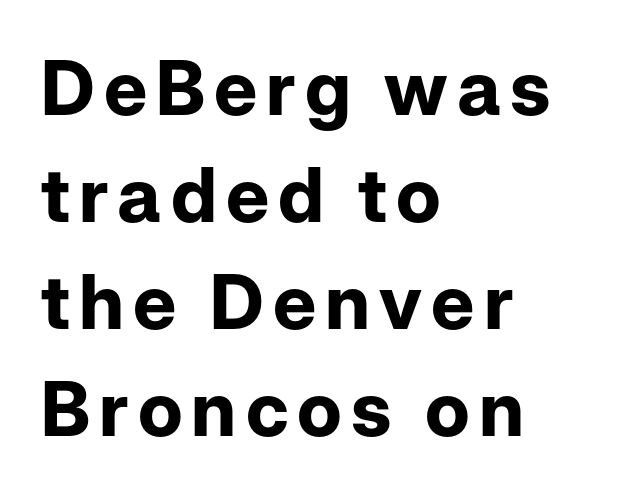
The image shows 76 px bold sans-serif type, upright; set left-aligned, normal line spacing (1.41x), not underlined; low stroke contrast and a medium x-height.
